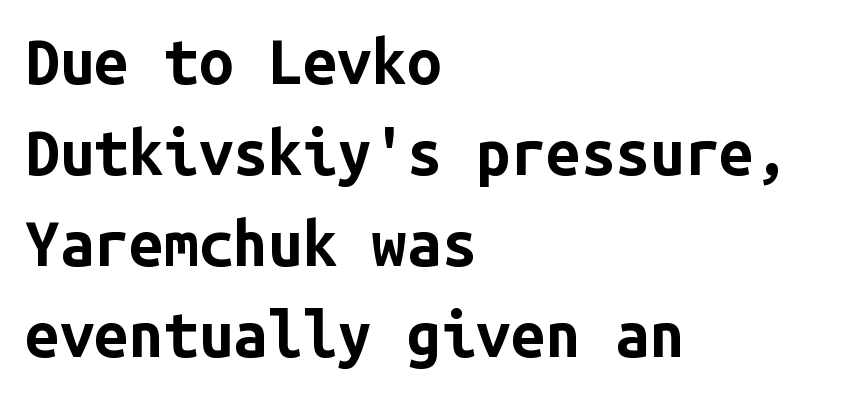
The image shows 62 px bold sans-serif type, upright, monospaced; set left-aligned, normal line spacing (1.47x), normal letter spacing, not underlined; low stroke contrast and a medium x-height.
